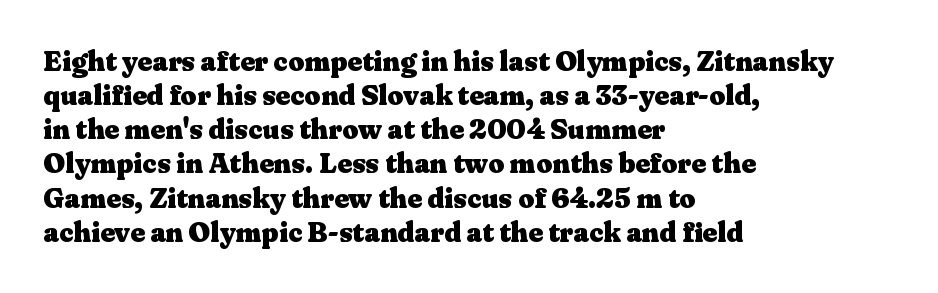
A serif font was chosen for this passage. Look at the tracking — it's just the regular setting, nothing added. Is this a fixed-width face? No — the glyphs have proportional, varying widths. The specimen omits any rule beneath the text block's lines. Emphasis by weight is at full strength: bold.
